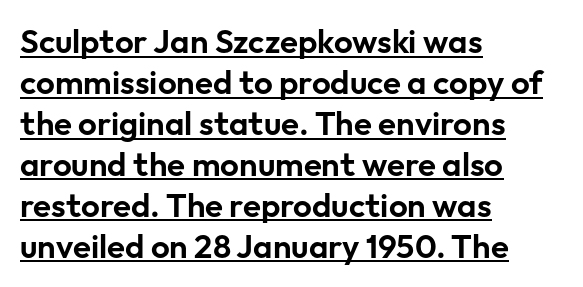
The rendering uses natural spacing where letterforms have individual widths. This is roman type, the default non-slanted kind. Emphasis is given by a line drawn under the lettering. Are there feet on the stems? There aren't — it's a sans. The line texture is even and compact thanks to regular tracking. Caption: multi-line text, flush left, ragged right.
